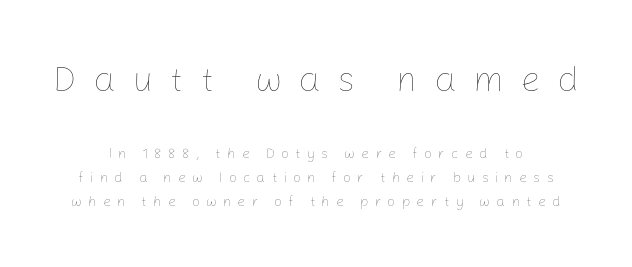
Summary of vertical rhythm: regular, with standard interline spacing. Weight class: somewhere from thin through regular. Clear beneath every line of the passage. Here the designer chose a conventional face with non-uniform glyph widths. The gaps between neighbouring characters are conspicuously large. If you squint, the top block still reads clearly — it's the larger of the two.
